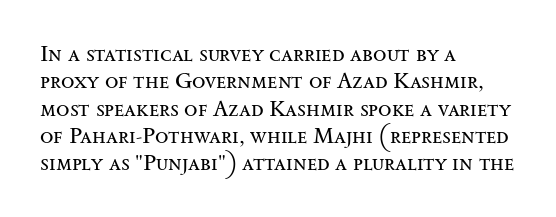
{"italic": "no", "bold": "no", "underline": "no", "align": "left", "line_spacing_ratio": 1.24, "letter_spacing": "normal", "letter_spacing_em": 0.0, "glyph_px": 22}
